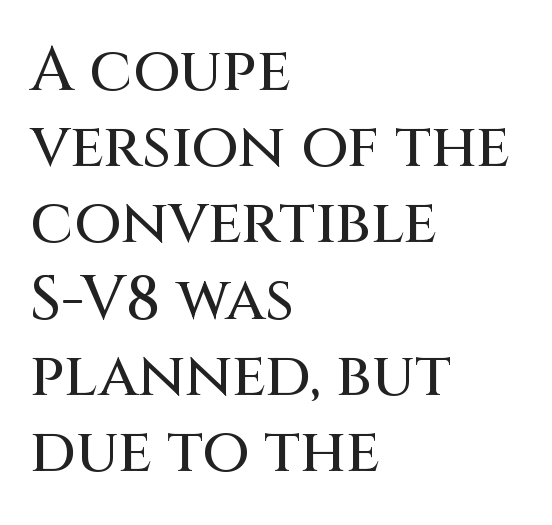
A typesetter would call this proportional, since set widths differ per character. In terms of leading, this rendering sits right in the middle. A sans-serif font was chosen for this passage. The type is set solid horizontally, with unmodified tracking. Beneath every word, the page is bare.
